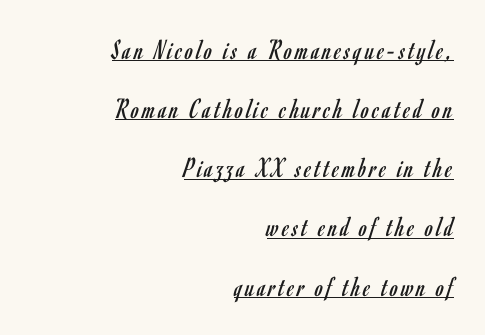
{"serif": "no", "bold": "no", "weight": "regular", "width": "condensed", "stroke_contrast": "low", "x_height": "small", "monospaced": "no", "underline": "yes", "align": "right", "line_spacing": "loose", "line_spacing_ratio": 2.04, "glyph_px": 29}
